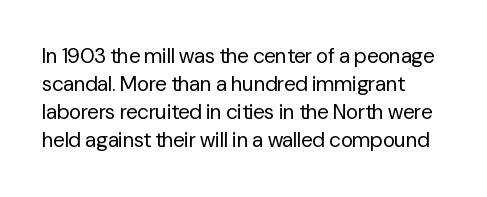
The image shows 21 px text type, upright; set left-aligned, normal line spacing (1.34x), normal letter spacing, not underlined.
